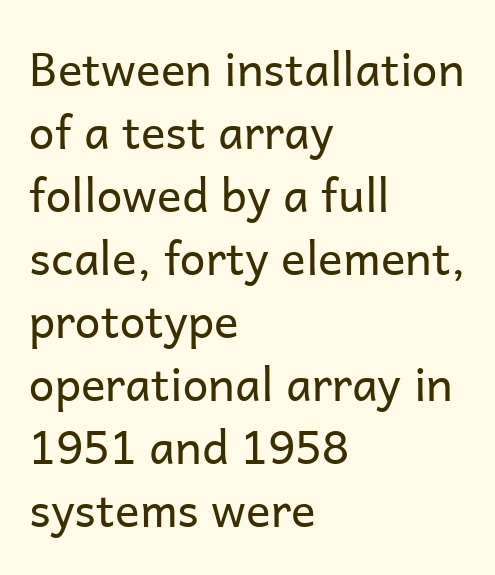
Q: Is the text bold? A: No.
Q: Is the text italic (slanted)? A: No, it is upright.
Q: Is the typeface a serif or a sans-serif typeface? A: Sans-serif.
Q: Is the text underlined? A: No.
Q: How is the paragraph aligned? A: Left-aligned.
Q: Is the spacing between letters normal or unusually wide? A: Normal.
Q: Is the spacing between lines tight, normal or loose? A: Normal.
Q: Width (condensed, normal, or wide)? A: Normal.
Q: Stroke contrast? A: Low.
Q: x-height? A: Medium.
Q: Monospaced? A: No.
